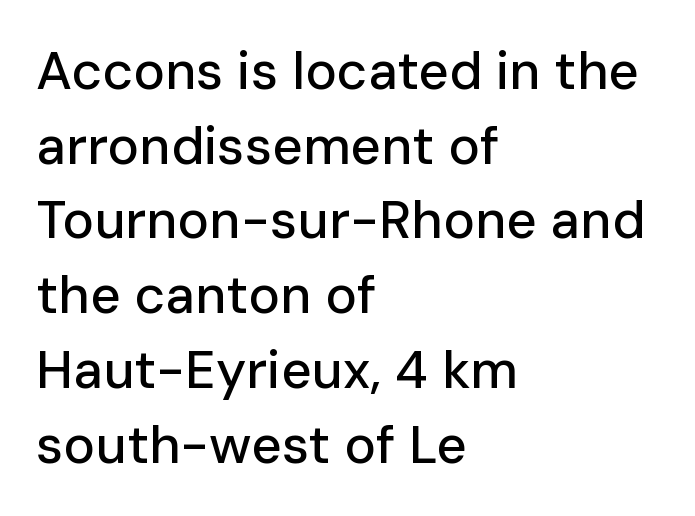
The image shows 53 px sans-serif type, upright; set left-aligned, normal line spacing (1.41x), normal letter spacing, not underlined; low stroke contrast and a medium x-height.
